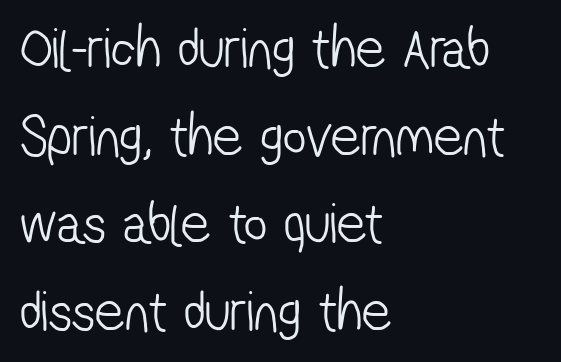
Q: Is the text bold? A: No.
Q: Is the typeface a serif or a sans-serif typeface? A: Sans-serif.
Q: Is the text underlined? A: No.
Q: How is the paragraph aligned? A: Left-aligned.
Q: Is the spacing between letters normal or unusually wide? A: Normal.
Q: Is the spacing between lines tight, normal or loose? A: Normal.
Q: Width (condensed, normal, or wide)? A: Condensed.
Q: Stroke contrast? A: Low.
Q: x-height? A: Medium.
Q: Monospaced? A: No.
